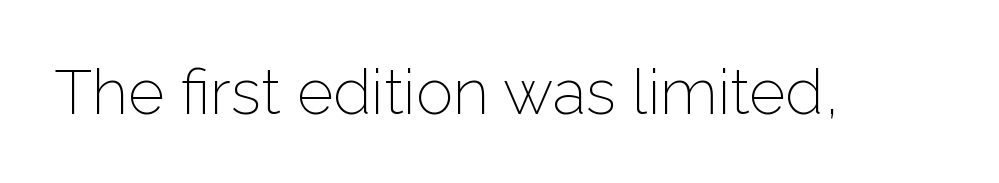
Q: Is the text bold? A: No.
Q: Is the text italic (slanted)? A: No, it is upright.
Q: Is the typeface a serif or a sans-serif typeface? A: Sans-serif.
Q: Is the text underlined? A: No.
Q: Is the spacing between letters normal or unusually wide? A: Normal.
Q: Width (condensed, normal, or wide)? A: Normal.
Q: Stroke contrast? A: Low.
Q: x-height? A: Medium.
Q: Monospaced? A: No.
